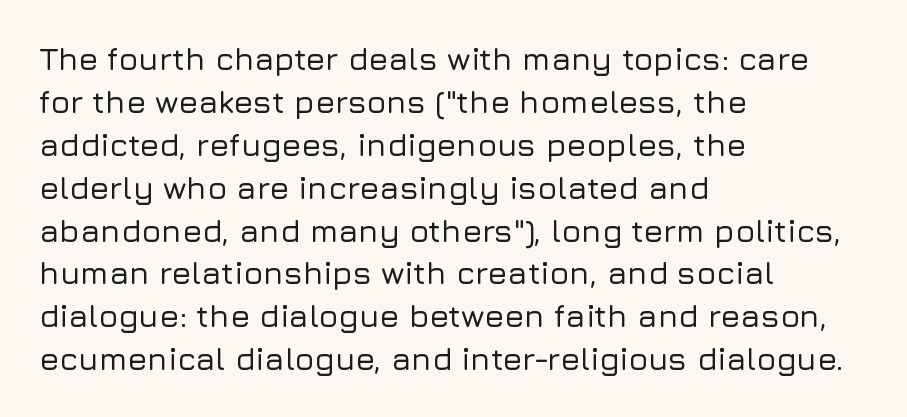
{"serif": "no", "italic": "no", "width": "normal", "stroke_contrast": "low", "x_height": "medium", "monospaced": "no", "underline": "no", "align": "left", "line_spacing": "normal", "line_spacing_ratio": 1.34, "letter_spacing": "normal", "letter_spacing_em": 0.0, "glyph_px": 32}
